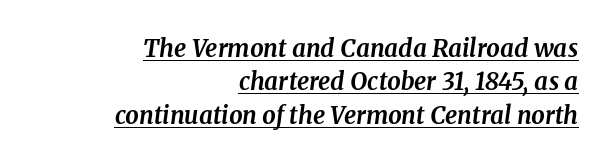
A baseline rule has been typeset under these characters. The space between consecutive lines is moderate. A flush-right, rag-left setting is used for this passage. Is the type bold? Yes — the strokes are clearly thick and heavy. Default kerning and tracking; the words read as compact shapes. Every character sits at an angle, as italics do.
